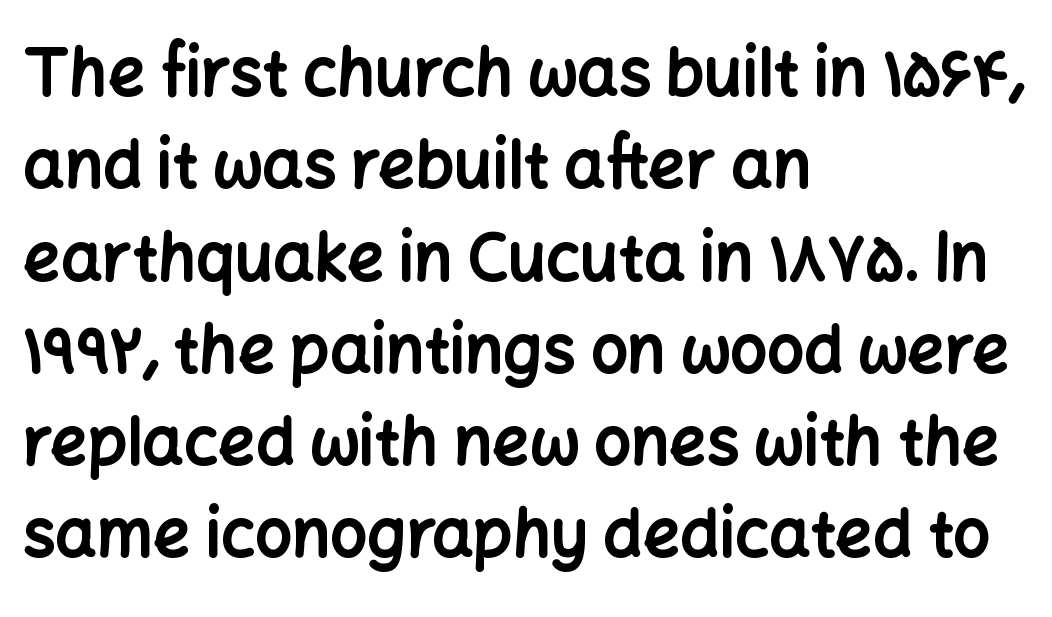
{"serif": "no", "italic": "no", "bold": "yes", "weight": "bold", "width": "normal", "stroke_contrast": "low", "x_height": "medium", "monospaced": "no", "underline": "no", "align": "left", "line_spacing": "normal", "line_spacing_ratio": 1.42, "letter_spacing": "normal", "letter_spacing_em": 0.0, "glyph_px": 65}
